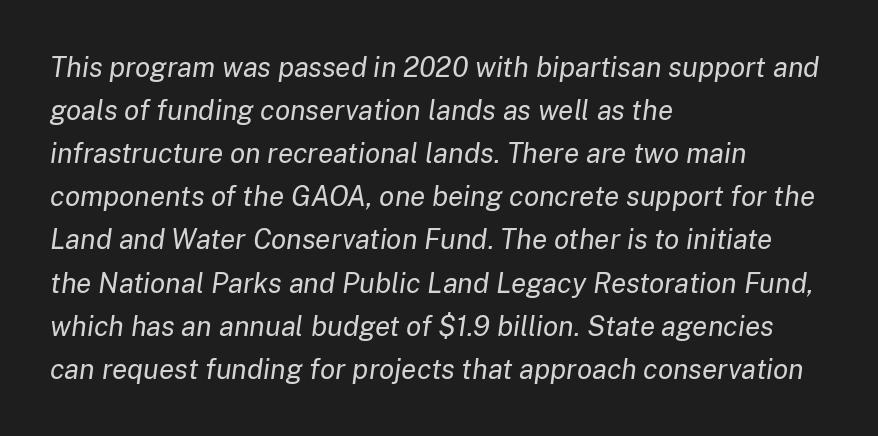
{"italic": "yes", "lean": "right", "slant_degrees": 8, "bold": "no", "weight": "regular", "width": "normal", "stroke_contrast": "low", "x_height": "medium", "monospaced": "no", "underline": "no", "align": "left", "line_spacing": "normal", "line_spacing_ratio": 1.54, "letter_spacing": "normal", "letter_spacing_em": 0.0, "glyph_px": 28}
